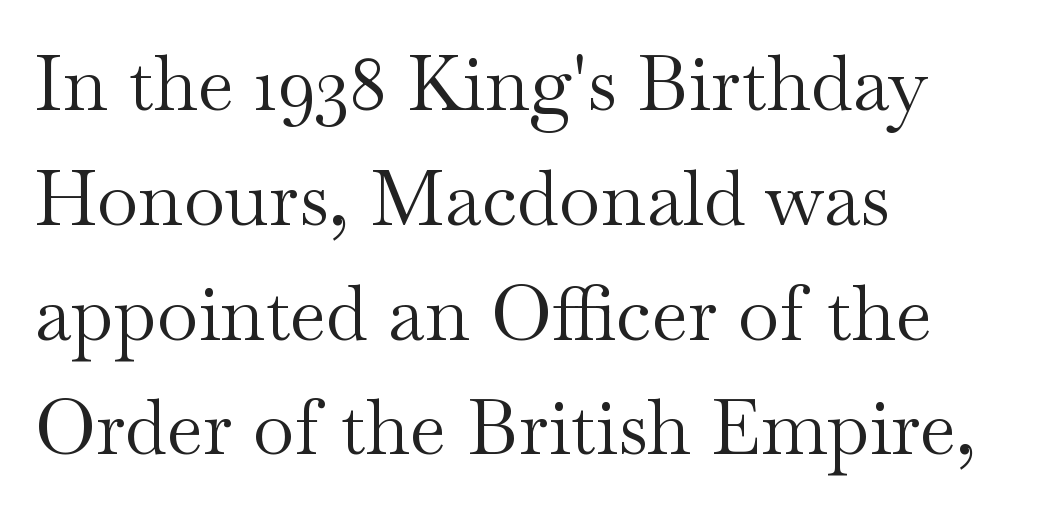
{"serif": "yes", "italic": "no", "bold": "no", "weight": "regular", "width": "wide", "stroke_contrast": "medium", "x_height": "small", "monospaced": "no", "underline": "no", "align": "left", "line_spacing": "normal", "line_spacing_ratio": 1.51, "letter_spacing": "normal", "letter_spacing_em": 0.0, "glyph_px": 76}
